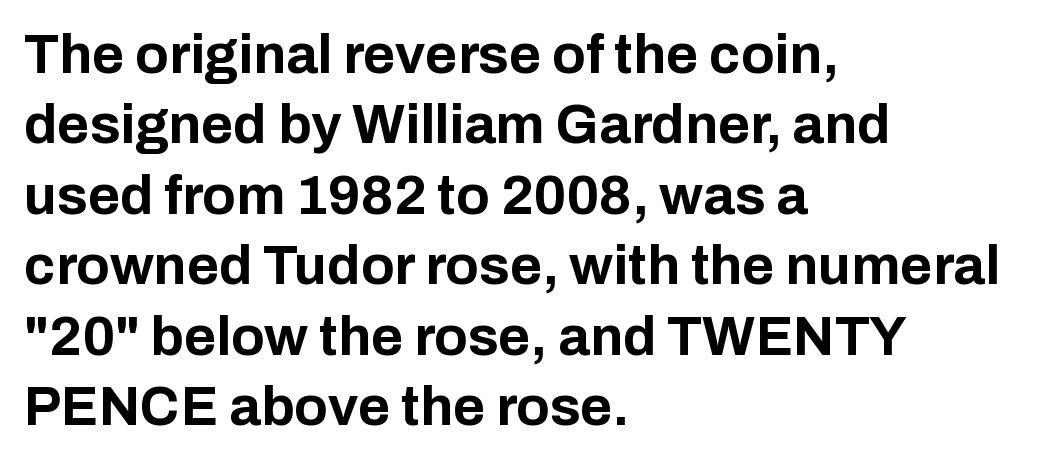
Q: Is the text bold? A: Yes.
Q: Is the text italic (slanted)? A: No, it is upright.
Q: Is the typeface a serif or a sans-serif typeface? A: Sans-serif.
Q: Is the text underlined? A: No.
Q: How is the paragraph aligned? A: Left-aligned.
Q: Is the spacing between letters normal or unusually wide? A: Normal.
Q: Is the spacing between lines tight, normal or loose? A: Normal.
Q: Width (condensed, normal, or wide)? A: Normal.
Q: Stroke contrast? A: Low.
Q: x-height? A: Medium.
Q: Monospaced? A: No.
